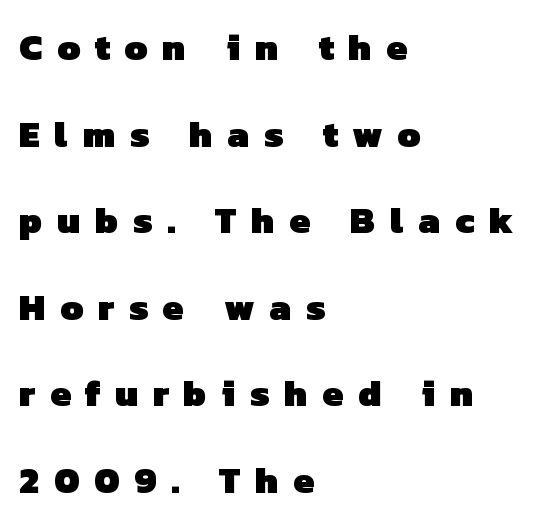
{"serif": "no", "bold": "yes", "weight": "heavy", "width": "normal", "stroke_contrast": "low", "x_height": "medium", "monospaced": "no", "underline": "no", "align": "left", "line_spacing": "loose", "line_spacing_ratio": 2.34, "letter_spacing": "wide", "letter_spacing_em": 0.4, "glyph_px": 37}
